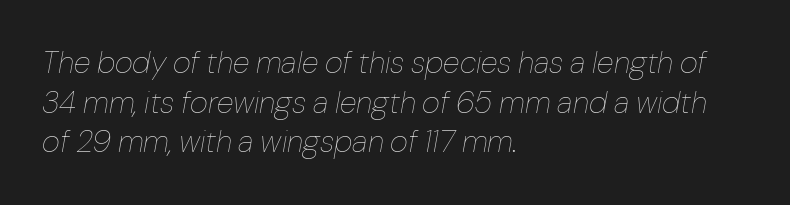
Q: Is the text bold? A: No.
Q: Is the text italic (slanted)? A: Yes, it leans right by about 10 degrees.
Q: Is the text underlined? A: No.
Q: How is the paragraph aligned? A: Left-aligned.
Q: Is the spacing between letters normal or unusually wide? A: Normal.
Q: Is the spacing between lines tight, normal or loose? A: Normal.
Q: Width (condensed, normal, or wide)? A: Normal.
Q: Stroke contrast? A: Low.
Q: x-height? A: Medium.
Q: Monospaced? A: No.
